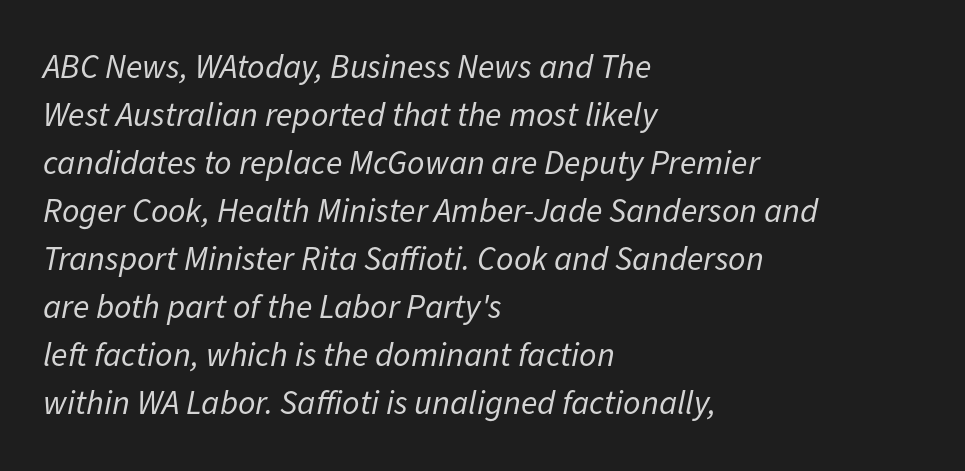
Quick note: interline space is typical. The lines are quadded left. The glyphs look as if they've been sheared to an angle. These glyphs show unthickened strokes, regular width or finer.
